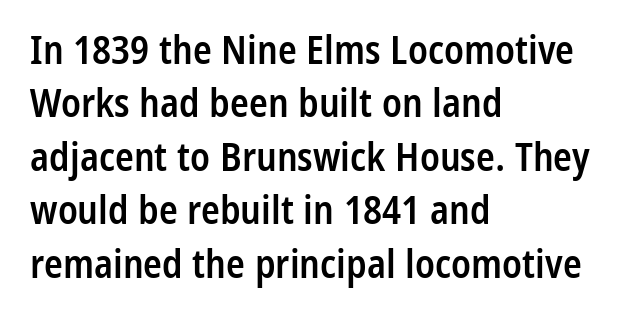
{"serif": "no", "italic": "no", "bold": "semi", "weight": "semibold", "width": "condensed", "stroke_contrast": "low", "x_height": "medium", "monospaced": "no", "underline": "no", "align": "left", "line_spacing": "normal", "line_spacing_ratio": 1.37, "letter_spacing": "normal", "letter_spacing_em": 0.0, "glyph_px": 39}
